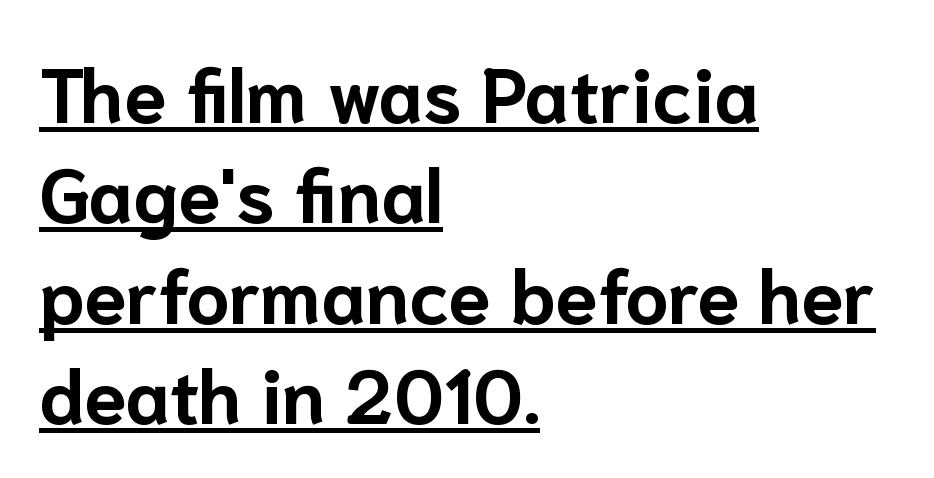
The image shows 76 px bold sans-serif type, upright; set left-aligned, normal line spacing (1.32x), normal letter spacing, underlined; low stroke contrast and a medium x-height.
